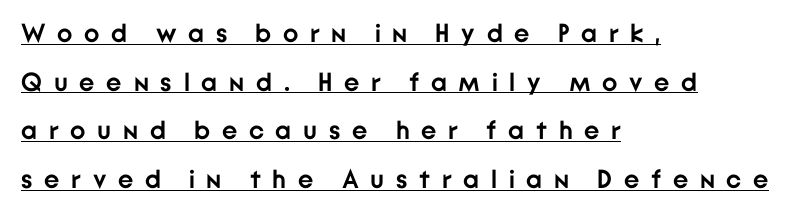
The image shows 26 px bold type, upright; set left-aligned, line spacing 1.87x, unusually wide letter spacing (+0.45 em), underlined.
